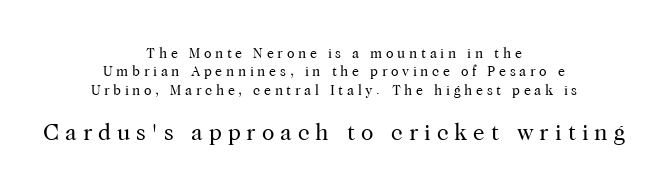
No word sits above an underline. Casual observation: everything's sitting right in the middle. Interline gaps are of average width in this sample. Reading top to bottom, the characters get bigger at the block break. Is this a heavy cut? Hardly; it is regular or lighter. The lettering stays uniformly vertical, giving the passage a roman look.
